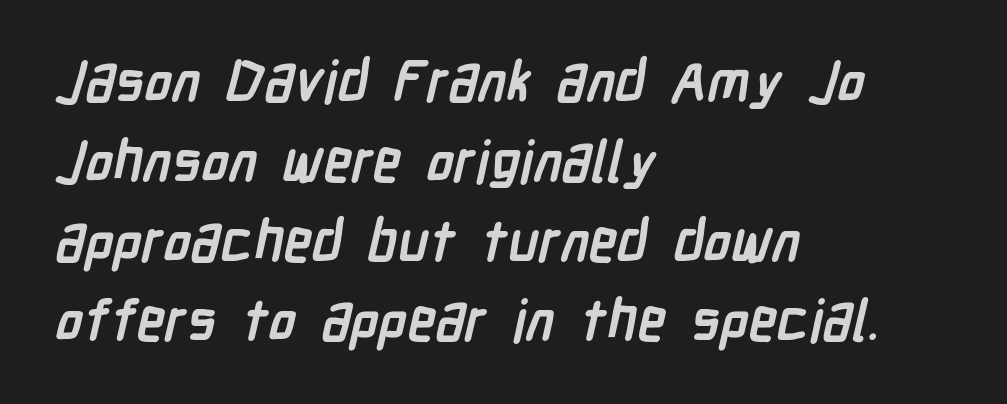
Line spacing here is normal. Thick stems and heavy bowls — unmistakably bold. If you drew a ruler down the left edge, every line would touch it. Nobody drew a line under any word here. A typesetter would label this face a sans. Here the designer chose a conventional face with non-uniform glyph widths.
